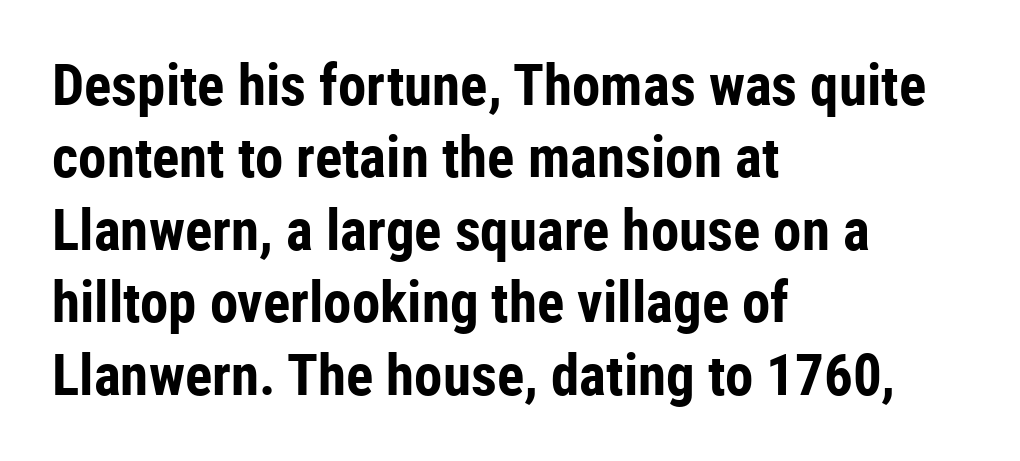
Q: Is the text bold? A: Yes.
Q: Is the text italic (slanted)? A: No, it is upright.
Q: Is the typeface a serif or a sans-serif typeface? A: Sans-serif.
Q: Is the text underlined? A: No.
Q: How is the paragraph aligned? A: Left-aligned.
Q: Is the spacing between letters normal or unusually wide? A: Normal.
Q: Is the spacing between lines tight, normal or loose? A: Normal.
Q: Width (condensed, normal, or wide)? A: Condensed.
Q: Stroke contrast? A: Low.
Q: x-height? A: Medium.
Q: Monospaced? A: No.
